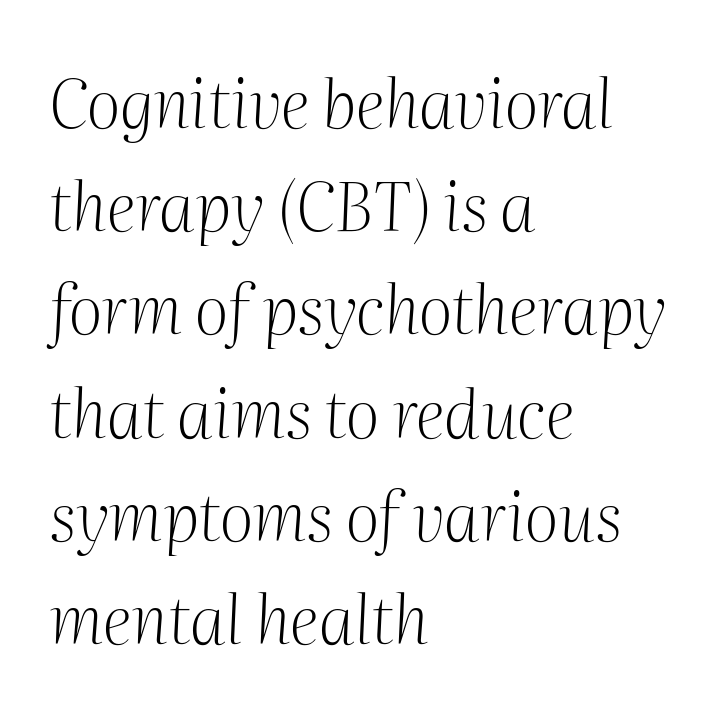
Q: Is the text bold? A: No.
Q: Is the text italic (slanted)? A: Yes, it leans right by about 2 degrees.
Q: Is the typeface a serif or a sans-serif typeface? A: Serif.
Q: Is the text underlined? A: No.
Q: How is the paragraph aligned? A: Left-aligned.
Q: Is the spacing between letters normal or unusually wide? A: Normal.
Q: Is the spacing between lines tight, normal or loose? A: Normal.
Q: Width (condensed, normal, or wide)? A: Normal.
Q: Stroke contrast? A: Medium.
Q: x-height? A: Medium.
Q: Monospaced? A: No.
